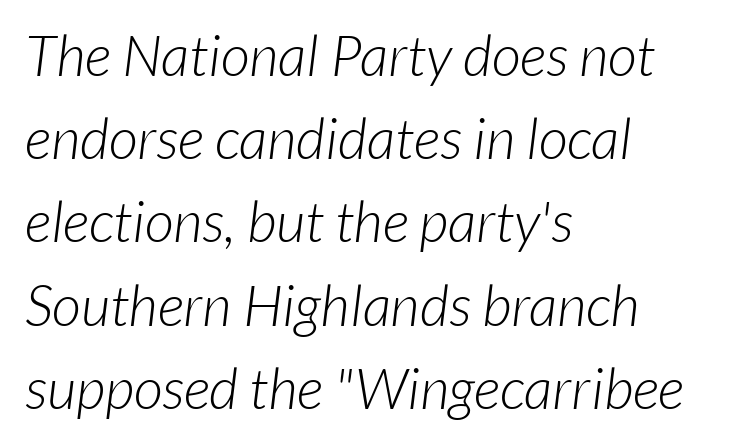
Reading down the block, your eye returns to a fixed left position each line. The area under the type is left untouched. Proportional: the letters do not fall into vertical columns. The characters display no serif detailing; their extremities are plain. How would I describe the line gaps? Plain and ordinary.
